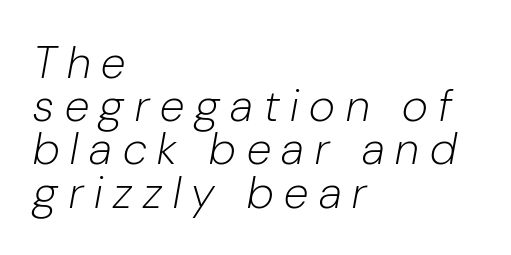
The line-height multiplier appears low, near solid setting. Note the varied advance widths — an 'i' is clearly narrower than an 'm'. The typeface has the unassuming heft of standard copy or less. The letters are spread apart with noticeably loose tracking. Yep, that's italic — everything's leaning. Words float on clear page, feet unadorned.
